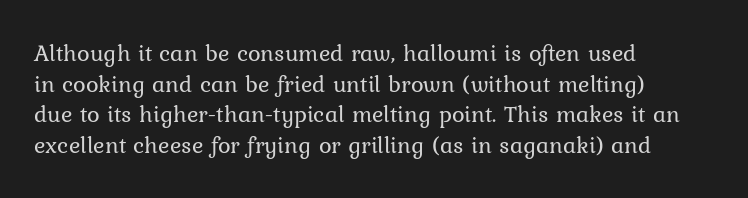
{"italic": "no", "bold": "no", "underline": "no", "align": "left", "line_spacing": "normal", "line_spacing_ratio": 1.28, "letter_spacing": "normal", "letter_spacing_em": 0.0, "glyph_px": 24}
